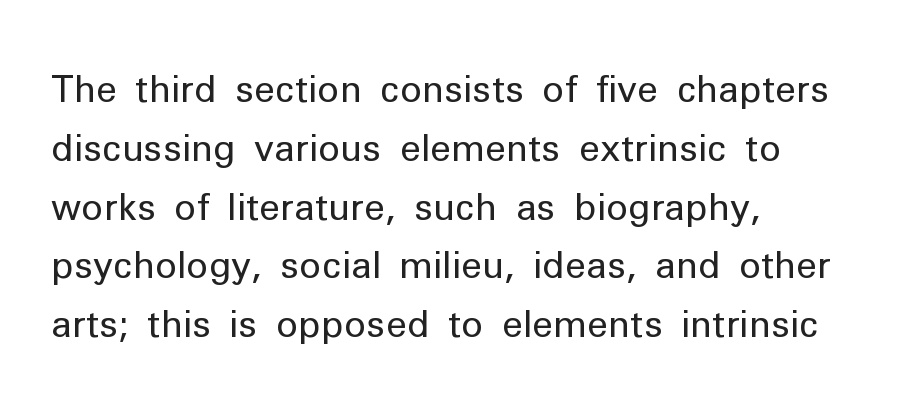
Q: Is the text bold? A: No.
Q: Is the text italic (slanted)? A: No, it is upright.
Q: Is the typeface a serif or a sans-serif typeface? A: Sans-serif.
Q: Is the text underlined? A: No.
Q: How is the paragraph aligned? A: Left-aligned.
Q: Is the spacing between letters normal or unusually wide? A: Normal.
Q: Is the spacing between lines tight, normal or loose? A: Normal.
Q: Width (condensed, normal, or wide)? A: Normal.
Q: Stroke contrast? A: Low.
Q: x-height? A: Medium.
Q: Monospaced? A: No.
